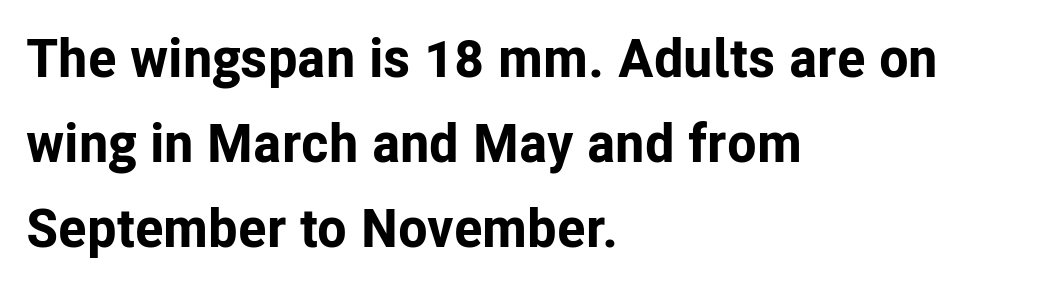
The image shows 54 px bold sans-serif type, upright; set left-aligned, normal line spacing (1.57x), normal letter spacing, not underlined; low stroke contrast and a medium x-height.
